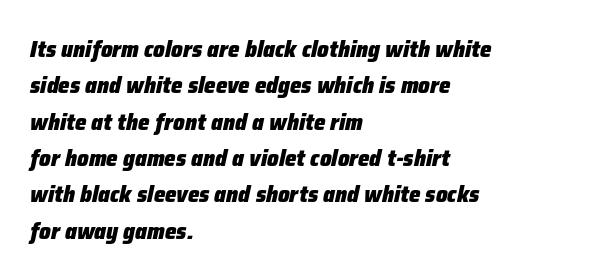
{"italic": "yes", "lean": "right", "slant_degrees": 12, "bold": "yes", "underline": "no", "align": "left", "line_spacing": "normal", "line_spacing_ratio": 1.58, "letter_spacing": "normal", "letter_spacing_em": 0.0, "glyph_px": 23}
